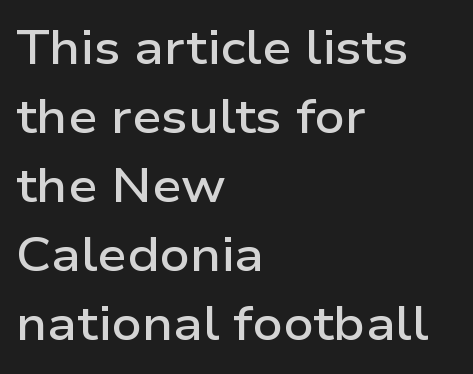
{"serif": "no", "italic": "no", "bold": "semi", "weight": "semibold", "width": "wide", "stroke_contrast": "low", "x_height": "medium", "monospaced": "no", "underline": "no", "align": "left", "line_spacing": "normal", "line_spacing_ratio": 1.47, "letter_spacing": "normal", "letter_spacing_em": 0.0, "glyph_px": 47}
